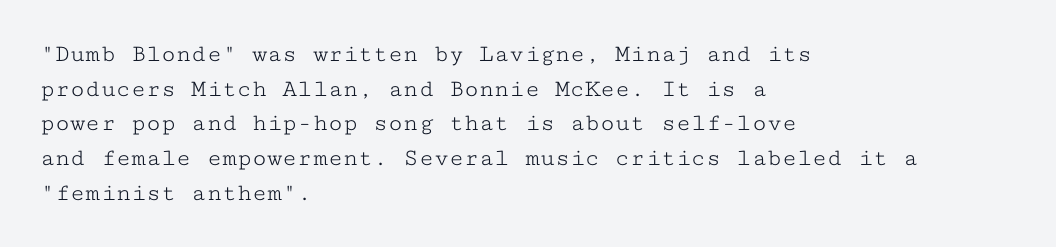
The image shows 25 px text type, upright; set left-aligned, normal line spacing (1.39x), normal letter spacing, not underlined.
